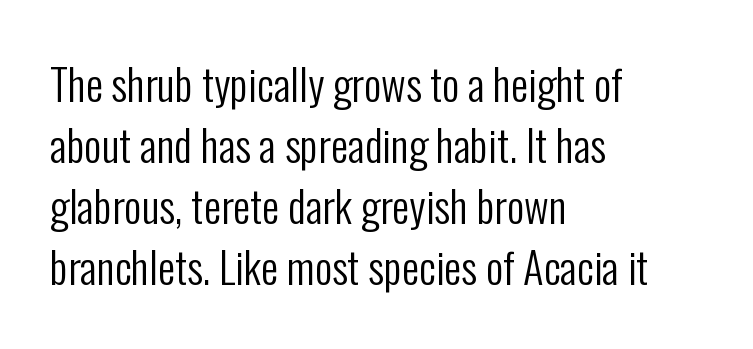
{"serif": "no", "italic": "no", "bold": "no", "weight": "regular", "width": "condensed", "stroke_contrast": "low", "x_height": "medium", "monospaced": "no", "underline": "no", "align": "left", "line_spacing": "normal", "line_spacing_ratio": 1.42, "letter_spacing": "normal", "letter_spacing_em": 0.0, "glyph_px": 43}
